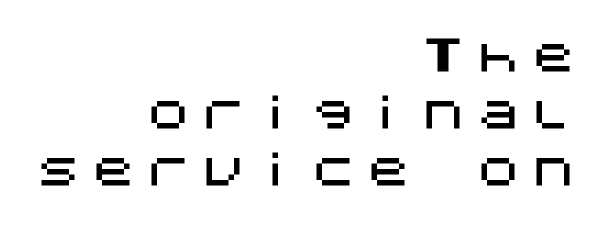
Someone cranked the tracking dial way up on this one. Every row of glyphs terminates at an identical x-position on the right. Vertically, the passage feels balanced, rows spaced as you'd expect. These lines are composed in type without serifs. Characters remain perfectly vertical along every line.
